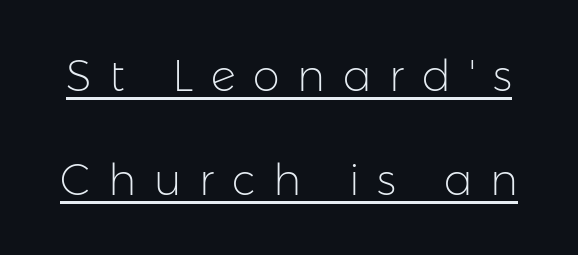
{"serif": "no", "italic": "no", "bold": "no", "weight": "light", "width": "normal", "stroke_contrast": "low", "x_height": "medium", "monospaced": "no", "underline": "yes", "line_spacing": "loose", "line_spacing_ratio": 2.41, "letter_spacing": "wide", "letter_spacing_em": 0.41, "glyph_px": 43}
